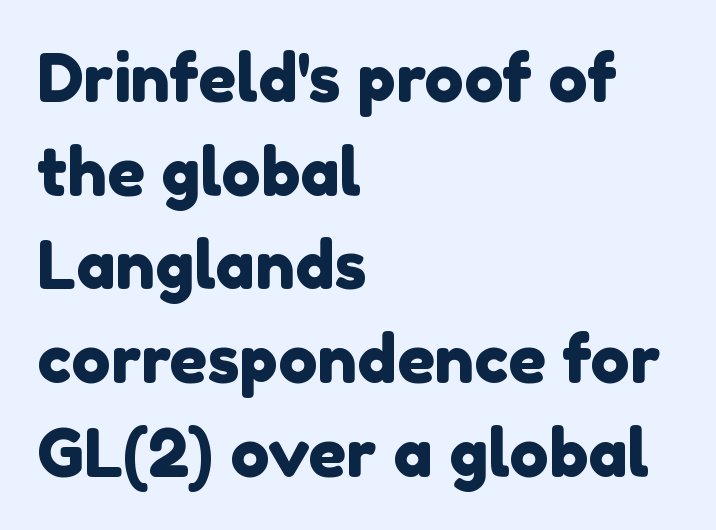
Q: Is the typeface a serif or a sans-serif typeface? A: Sans-serif.
Q: Is the text underlined? A: No.
Q: How is the paragraph aligned? A: Left-aligned.
Q: Is the spacing between letters normal or unusually wide? A: Normal.
Q: Is the spacing between lines tight, normal or loose? A: Normal.
Q: Width (condensed, normal, or wide)? A: Normal.
Q: x-height? A: Medium.
Q: Monospaced? A: No.
